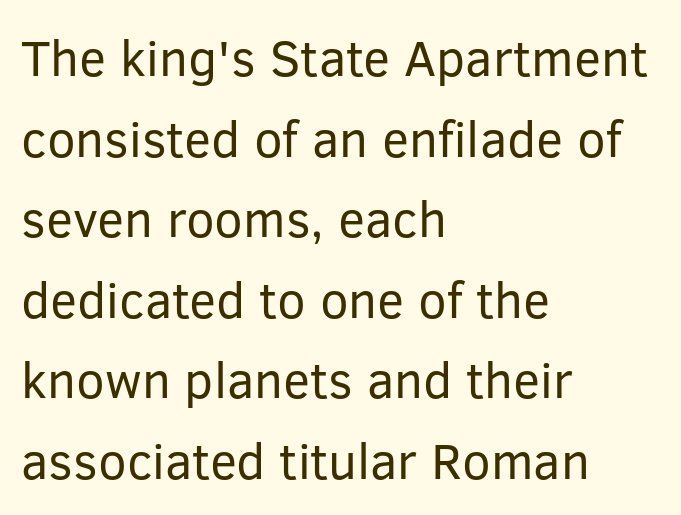
Check under the words: just untouched page. Nothing heavy about these letters — not bold at all. Typographically, this falls in the sans-serif category. This sample has the flowing, uneven cadence of proportional lettering. The letters stand upright; this is a roman face.
